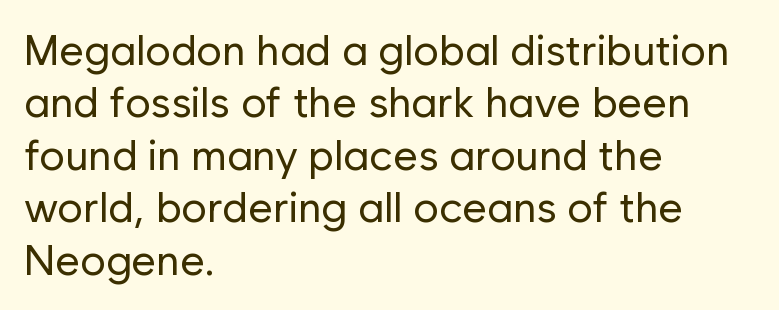
A bare baseline throughout the passage. Varying glyph widths throughout — classic text-font behaviour. This rendering uses left alignment, leaving the right contour irregular. Tracking value appears to be zero — textbook default spacing.
